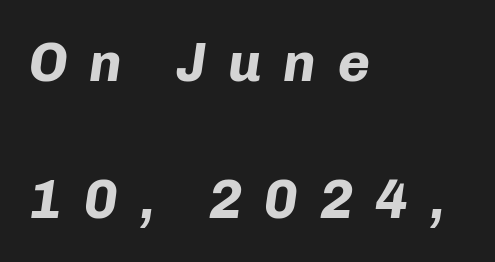
A typesetter would call this proportional, since set widths differ per character. Rows of type keep a wide berth in the vertical direction. The face used here is rendered with a markedly widened letterfit. The gap between lines stays unmarked. Designer's note — italics engaged.
